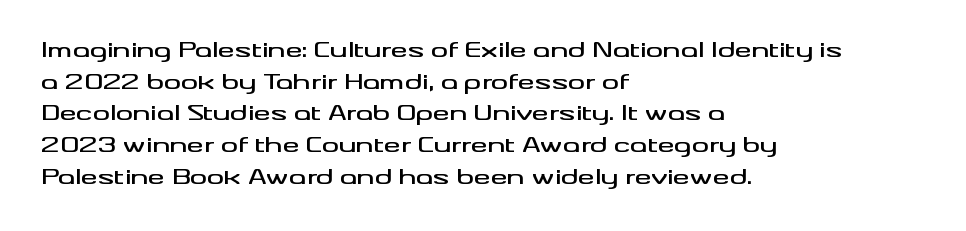
Has an underline been added? It has not. Do the letters lean? They stand straight. Notice how descenders clear the ascenders below comfortably — that's standard leading. The line texture is even and compact thanks to regular tracking.
